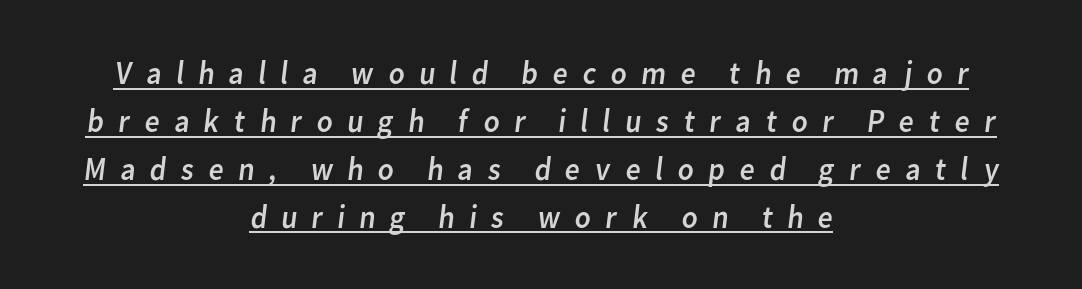
The paragraph has two soft edges and a firm central axis. This is not heavy type; no bold has been used. The rendering uses the underline text-decoration. Each word looks stretched out because of the extra space between its letters. Leading: standard.
